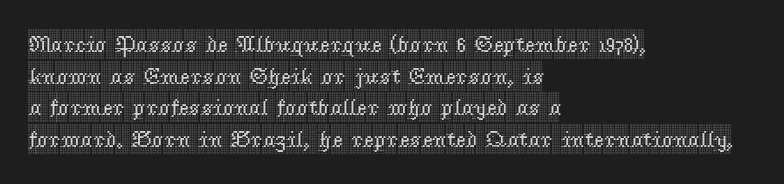
The tracking reads as untouched default to a designer's eye. These lines were composed using upright roman letters. A clean baseline with only descenders dipping below it. The designer left line spacing at the default. The lines are quadded left.
